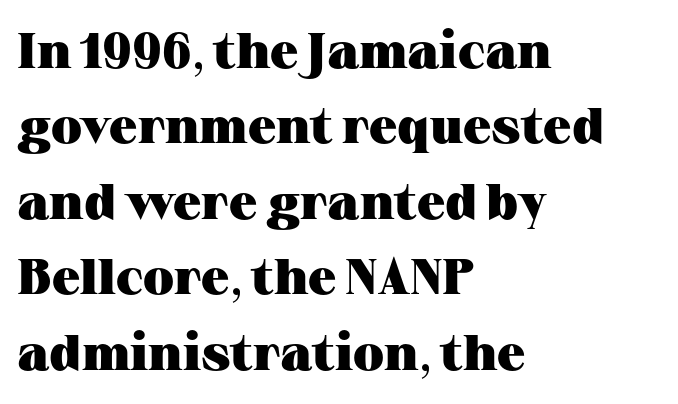
Q: Is the text bold? A: Yes.
Q: Is the text italic (slanted)? A: No, it is upright.
Q: Is the typeface a serif or a sans-serif typeface? A: Serif.
Q: Is the text underlined? A: No.
Q: How is the paragraph aligned? A: Left-aligned.
Q: Is the spacing between letters normal or unusually wide? A: Normal.
Q: Is the spacing between lines tight, normal or loose? A: Normal.
Q: Width (condensed, normal, or wide)? A: Wide.
Q: Stroke contrast? A: Medium.
Q: x-height? A: Medium.
Q: Monospaced? A: No.
